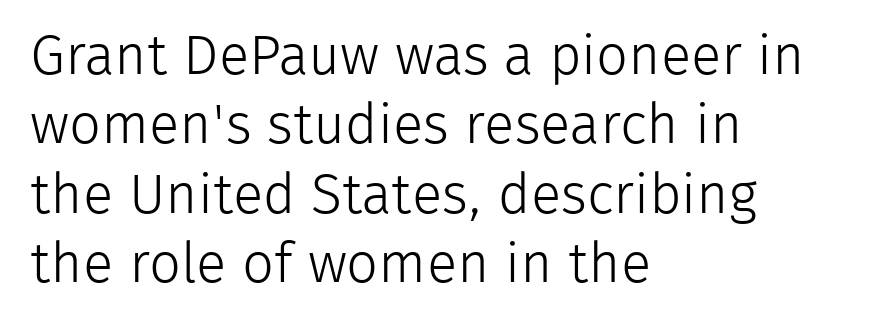
Q: Is the text bold? A: No.
Q: Is the text italic (slanted)? A: No, it is upright.
Q: Is the typeface a serif or a sans-serif typeface? A: Sans-serif.
Q: Is the text underlined? A: No.
Q: How is the paragraph aligned? A: Left-aligned.
Q: Is the spacing between letters normal or unusually wide? A: Normal.
Q: Width (condensed, normal, or wide)? A: Normal.
Q: Stroke contrast? A: Low.
Q: x-height? A: Medium.
Q: Monospaced? A: No.
